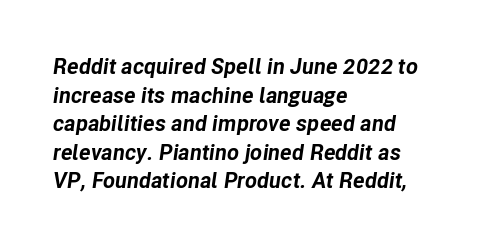
{"italic": "yes", "lean": "right", "slant_degrees": 8, "bold": "yes", "underline": "no", "align": "left", "line_spacing": "normal", "line_spacing_ratio": 1.3, "letter_spacing": "normal", "letter_spacing_em": 0.0, "glyph_px": 22}
